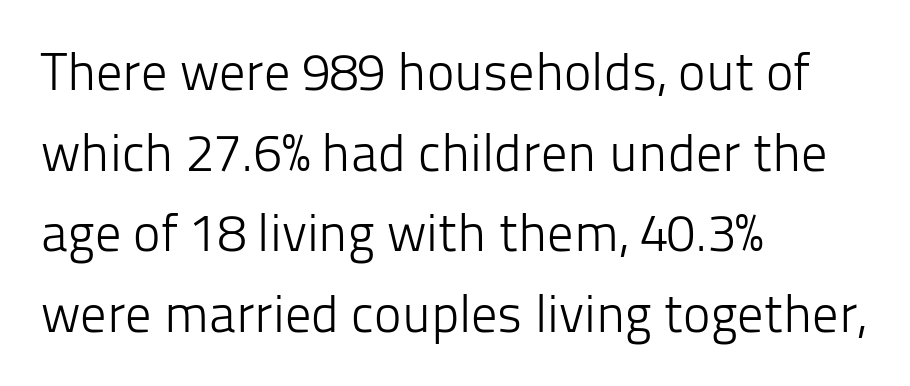
{"serif": "no", "italic": "no", "bold": "no", "weight": "light", "width": "normal", "stroke_contrast": "low", "x_height": "medium", "monospaced": "no", "underline": "no", "align": "left", "line_spacing": "normal", "line_spacing_ratio": 1.55, "letter_spacing": "normal", "letter_spacing_em": 0.0, "glyph_px": 52}
